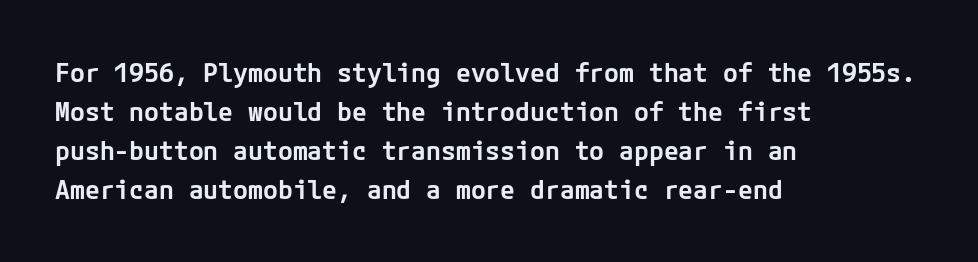
Q: Is the text bold? A: Semi-bold.
Q: Is the text italic (slanted)? A: No, it is upright.
Q: Is the text underlined? A: No.
Q: How is the paragraph aligned? A: Left-aligned.
Q: Is the spacing between letters normal or unusually wide? A: Normal.
Q: Is the spacing between lines tight, normal or loose? A: Normal.
